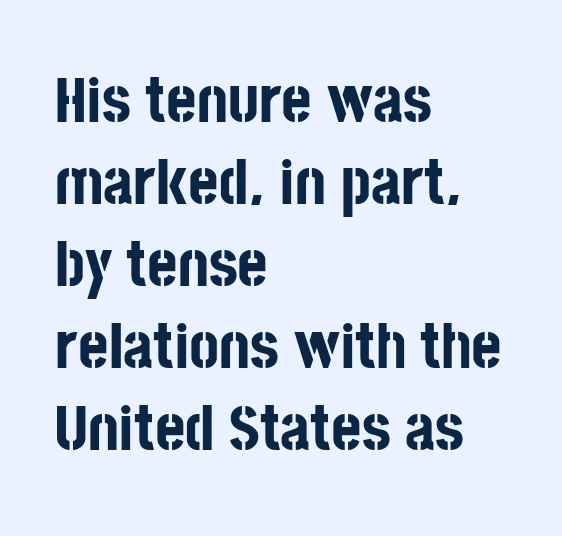
Q: Is the text bold? A: Yes.
Q: Is the text italic (slanted)? A: No, it is upright.
Q: Is the typeface a serif or a sans-serif typeface? A: Sans-serif.
Q: Is the text underlined? A: No.
Q: How is the paragraph aligned? A: Left-aligned.
Q: Is the spacing between letters normal or unusually wide? A: Normal.
Q: Is the spacing between lines tight, normal or loose? A: Normal.
Q: Width (condensed, normal, or wide)? A: Condensed.
Q: Stroke contrast? A: Low.
Q: x-height? A: Large.
Q: Monospaced? A: No.
